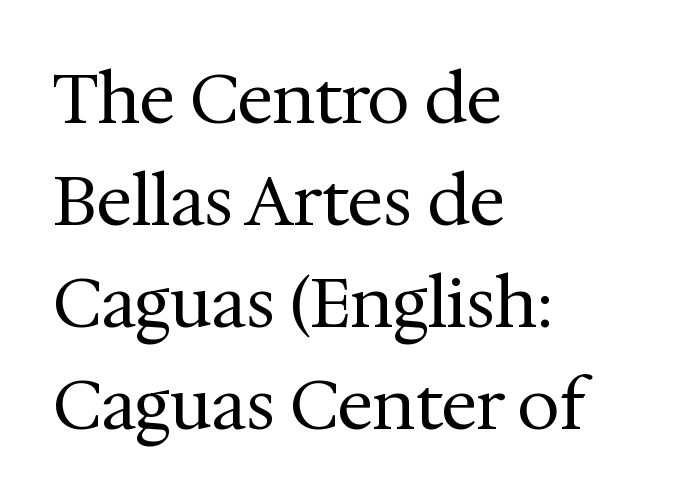
Q: Is the text bold? A: No.
Q: Is the text italic (slanted)? A: No, it is upright.
Q: Is the typeface a serif or a sans-serif typeface? A: Serif.
Q: Is the text underlined? A: No.
Q: How is the paragraph aligned? A: Left-aligned.
Q: Is the spacing between letters normal or unusually wide? A: Normal.
Q: Is the spacing between lines tight, normal or loose? A: Normal.
Q: Width (condensed, normal, or wide)? A: Normal.
Q: Stroke contrast? A: Medium.
Q: x-height? A: Medium.
Q: Monospaced? A: No.
